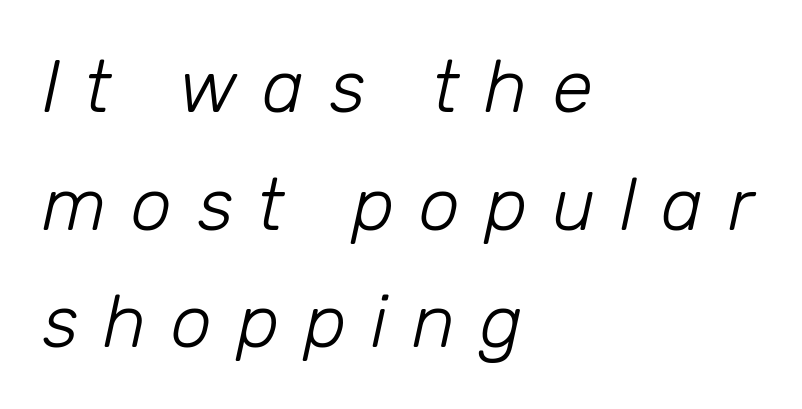
Q: Is the text bold? A: No.
Q: Is the text italic (slanted)? A: Yes, it leans right by about 12 degrees.
Q: Is the text underlined? A: No.
Q: How is the paragraph aligned? A: Left-aligned.
Q: Is the spacing between letters normal or unusually wide? A: Unusually wide.
Q: Is the spacing between lines tight, normal or loose? A: Normal.
Q: Width (condensed, normal, or wide)? A: Normal.
Q: Stroke contrast? A: Low.
Q: x-height? A: Medium.
Q: Monospaced? A: No.
